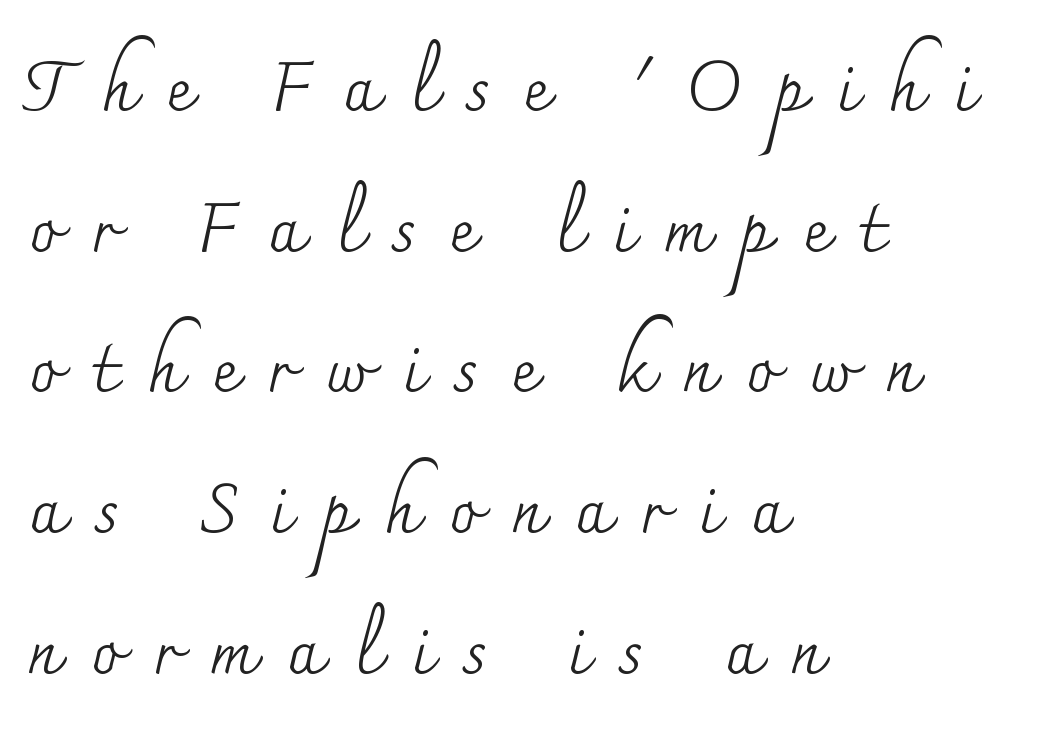
Caption: expanded tracking, letters set apart. Airy leading. Each stroke keeps to a modest, everyday thickness or less.
